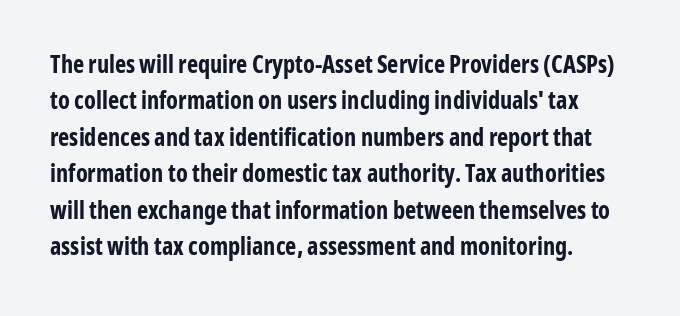
The rows are spaced the way most documents space them. Descenders hang freely into open space. Characters follow at the spacing the type designer built in. Heft: maximum for text — a bold. In terms of posture, this sample is upright.
